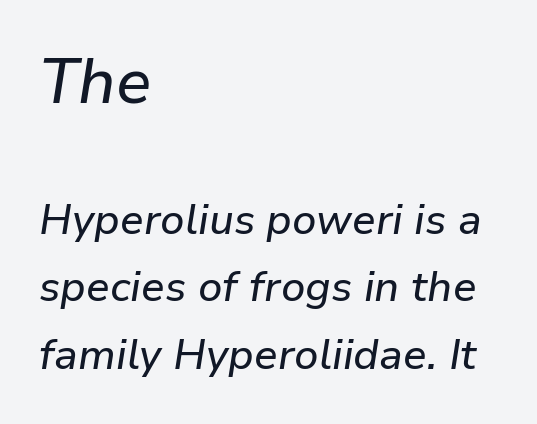
The image shows 63 px text type, italic (leaning right); set left-aligned, normal line spacing (1.61x), normal letter spacing, not underlined; the first (top) block is 1.5x larger; low stroke contrast and a medium x-height.
